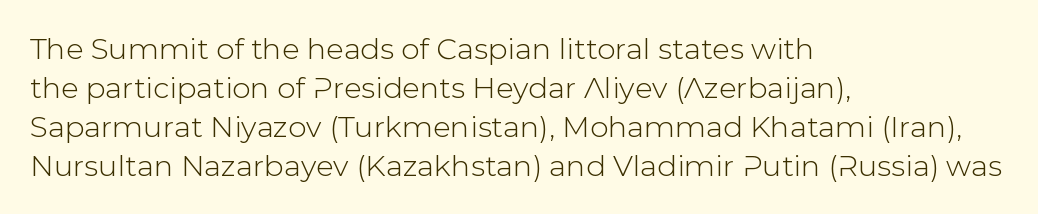
The letters stand upright; this is a roman face. Between one letter and the next there's only the usual sliver of space. Each row of text sits above clean, open space. The glyphs in this specimen are sans serif. The block of text has a typical density, with ordinary space between rows. This sample has the flowing, uneven cadence of proportional lettering.
